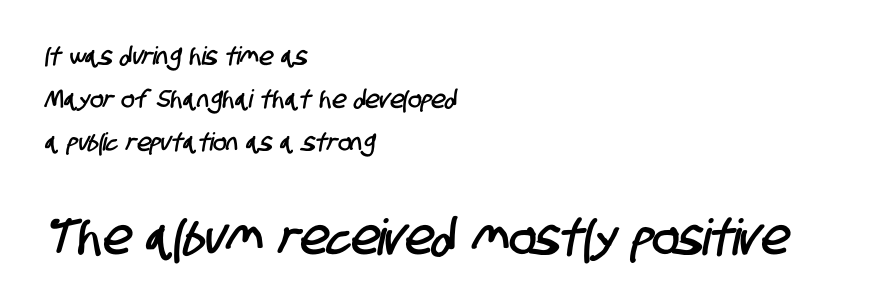
Character widths vary here, with narrow letters taking less room than wide ones. These lines stack with their left ends in a neat column. What kind of face is this? One without serifs — a sans. Which chunk is bigger? The second one — the bottom block dwarfs the top.
